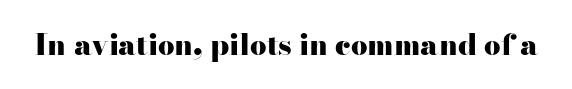
Here the glyphs are tracked normally, forming tight word shapes. Typographically, this falls in the serif category. The glyphs have the mass of a bold cut. Descender tails drop into unmarked territory. Posture: upright roman.
